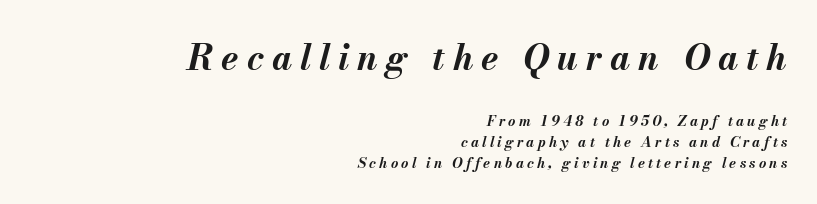
Compared with typical paragraphs, the rows here are spaced about the same. A typesetter would call this proportional, since set widths differ per character. Glyph-to-glyph distance is far greater than everyday printed text. Alignment: flush right.
